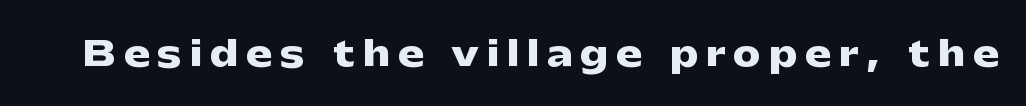
{"serif": "no", "italic": "no", "bold": "yes", "weight": "heavy", "width": "wide", "stroke_contrast": "low", "x_height": "medium", "monospaced": "no", "underline": "no", "letter_spacing": "wide", "letter_spacing_em": 0.25, "glyph_px": 34}
